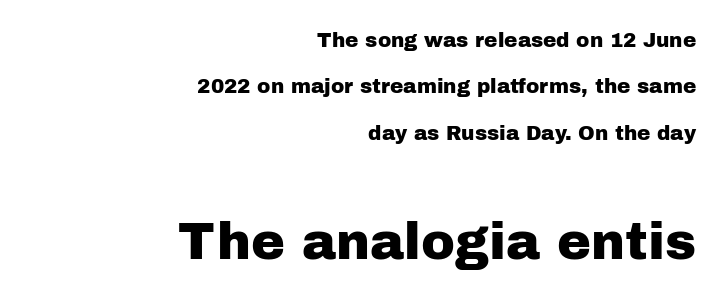
Q: Is the text italic (slanted)? A: No, it is upright.
Q: Is the typeface a serif or a sans-serif typeface? A: Sans-serif.
Q: Is the text underlined? A: No.
Q: How is the paragraph aligned? A: Right-aligned.
Q: Is the spacing between letters normal or unusually wide? A: Normal.
Q: Is the spacing between lines tight, normal or loose? A: Loose.
Q: Which block of text is set in a larger size, the first (top) or the second (bottom)? A: The second (bottom) one.
Q: Width (condensed, normal, or wide)? A: Normal.
Q: Stroke contrast? A: Low.
Q: x-height? A: Medium.
Q: Monospaced? A: No.
